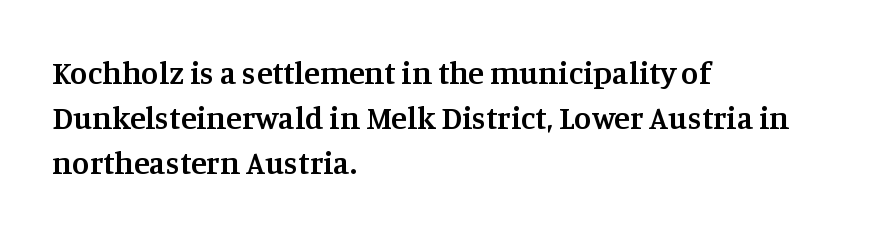
How would I describe the line gaps? Plain and ordinary. Descender tails drop into unmarked territory. Vertical strokes here are truly vertical. The paragraph shown leans on its left margin.
